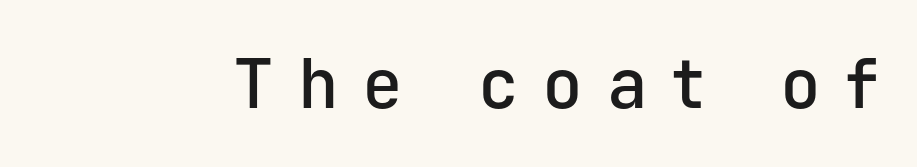
The image shows 68 px semibold sans-serif type, upright, monospaced; set unusually wide letter spacing (+0.35 em), not underlined; low stroke contrast and a medium x-height.
